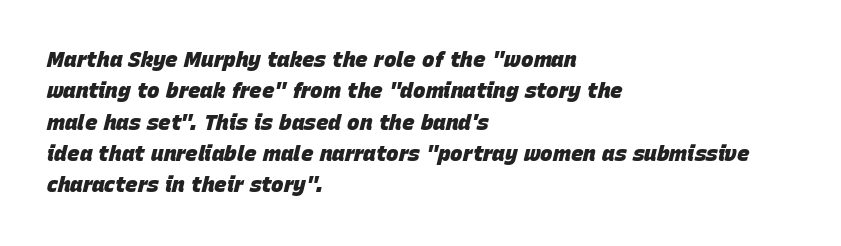
Q: Is the text bold? A: Yes.
Q: Is the text italic (slanted)? A: Yes, it leans right by about 15 degrees.
Q: Is the text underlined? A: No.
Q: How is the paragraph aligned? A: Left-aligned.
Q: Is the spacing between letters normal or unusually wide? A: Normal.
Q: Is the spacing between lines tight, normal or loose? A: Normal.
